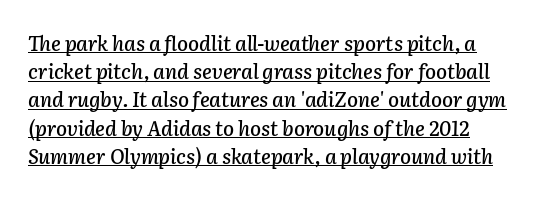
Q: Is the text italic (slanted)? A: Yes, it leans right by about 2 degrees.
Q: Is the text underlined? A: Yes.
Q: How is the paragraph aligned? A: Left-aligned.
Q: Is the spacing between letters normal or unusually wide? A: Normal.
Q: Is the spacing between lines tight, normal or loose? A: Normal.
